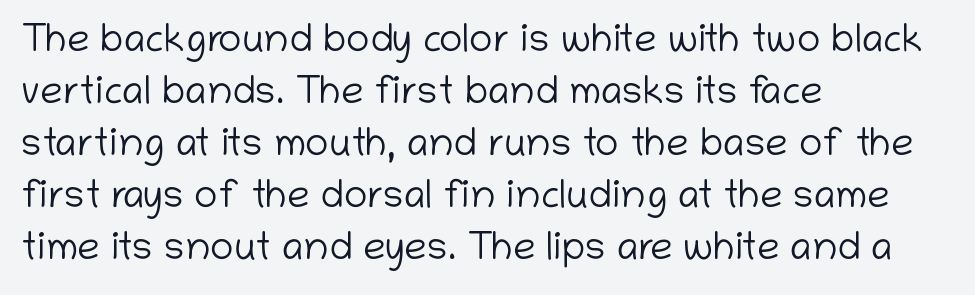
Q: Is the text bold? A: No.
Q: Is the text italic (slanted)? A: No, it is upright.
Q: Is the typeface a serif or a sans-serif typeface? A: Sans-serif.
Q: Is the text underlined? A: No.
Q: How is the paragraph aligned? A: Left-aligned.
Q: Is the spacing between letters normal or unusually wide? A: Normal.
Q: Is the spacing between lines tight, normal or loose? A: Normal.
Q: Width (condensed, normal, or wide)? A: Normal.
Q: Stroke contrast? A: Low.
Q: x-height? A: Medium.
Q: Monospaced? A: No.
